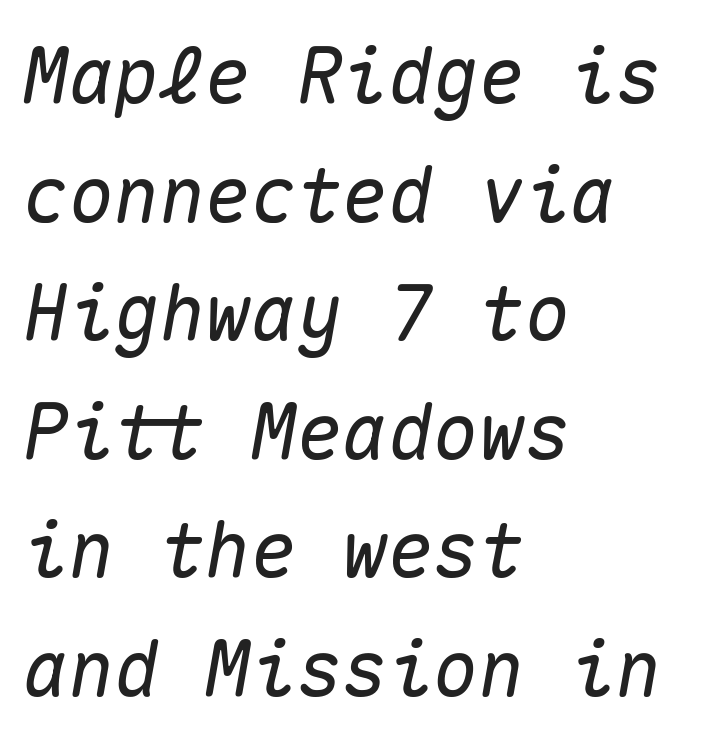
Q: Is the text italic (slanted)? A: Yes, it leans right by about 10 degrees.
Q: Is the text underlined? A: No.
Q: How is the paragraph aligned? A: Left-aligned.
Q: Is the spacing between letters normal or unusually wide? A: Normal.
Q: Is the spacing between lines tight, normal or loose? A: Normal.
Q: Width (condensed, normal, or wide)? A: Normal.
Q: Stroke contrast? A: Medium.
Q: x-height? A: Medium.
Q: Monospaced? A: Yes.
